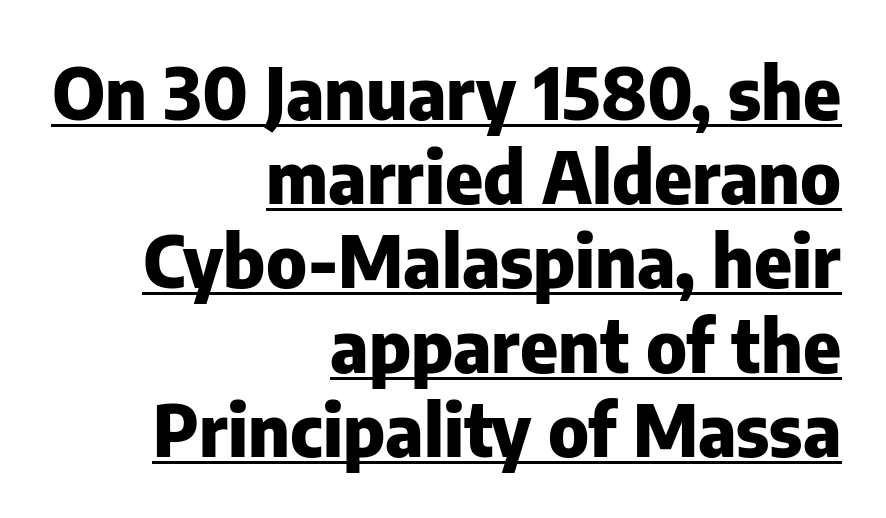
The image shows 72 px heavy sans-serif type, upright; set right-aligned, line spacing 1.17x, normal letter spacing, underlined; low stroke contrast and a medium x-height.
